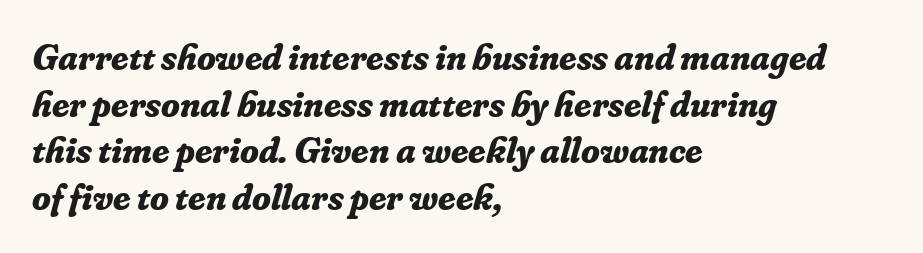
{"serif": "yes", "italic": "yes", "lean": "right", "slant_degrees": 16, "bold": "yes", "weight": "bold", "width": "normal", "stroke_contrast": "low", "x_height": "small", "monospaced": "no", "underline": "no", "align": "left", "line_spacing_ratio": 1.23, "letter_spacing": "normal", "letter_spacing_em": 0.0, "glyph_px": 38}
